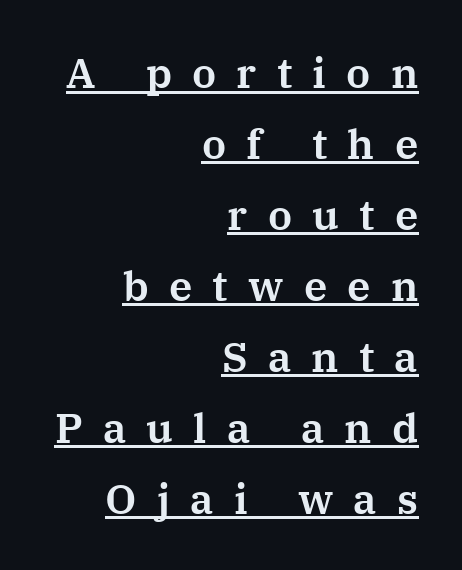
Whoever set this chose a conventional vertical rhythm. Characters follow at a spacing far wider than the type designer built in. The face used here is proportionally spaced, like ordinary book or web type. Characters remain perfectly vertical along every line.
